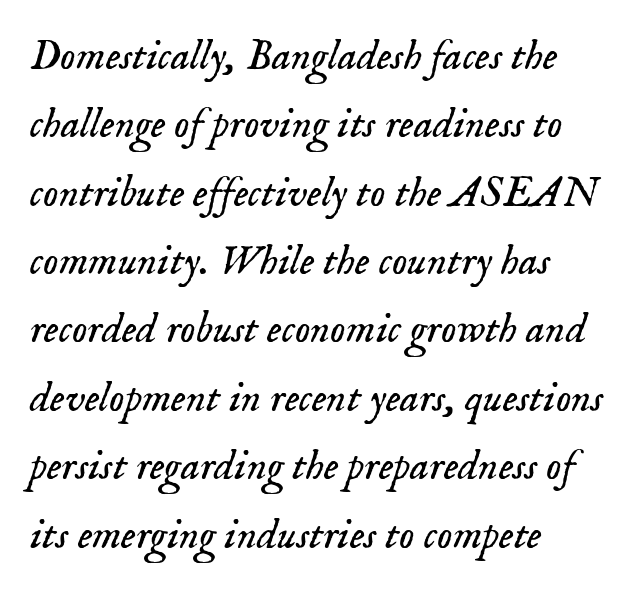
The glyphs are unaccompanied by any horizontal stroke below them. Honestly, the letter spacing is just normal — you wouldn't notice it. Italic: yes, the glyphs are oblique. The passage shown is typed in a proportional face where columns would drift.
